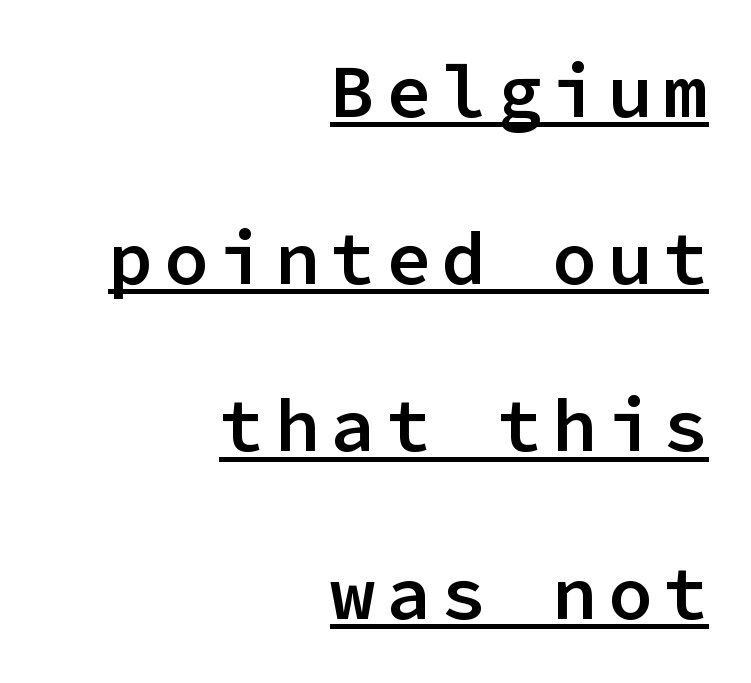
The image shows 75 px semibold sans-serif type, upright, monospaced; set right-aligned, loose line spacing (2.23x), underlined; low stroke contrast and a medium x-height.
